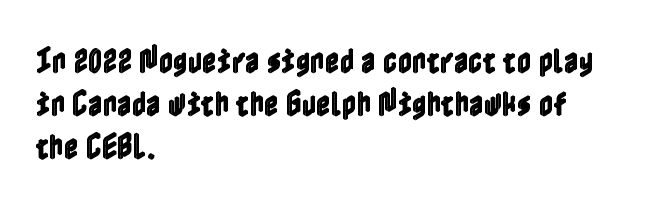
Honestly, the letter spacing is just normal — you wouldn't notice it. Does the copy run flush right? No — it runs flush left. The space directly below the letters is spotless. Honestly, the row spacing looks completely unremarkable.
